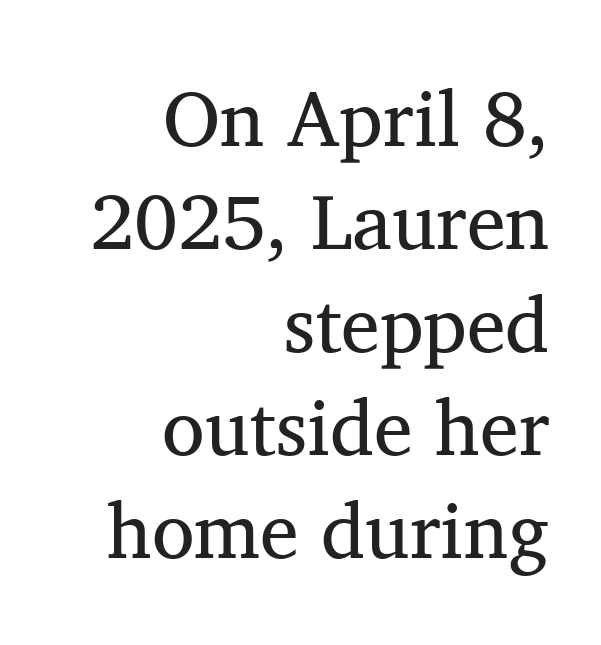
The image shows 78 px regular-weight serif type, upright; set right-aligned, normal line spacing (1.32x), normal letter spacing, not underlined; medium stroke contrast and a medium x-height.
